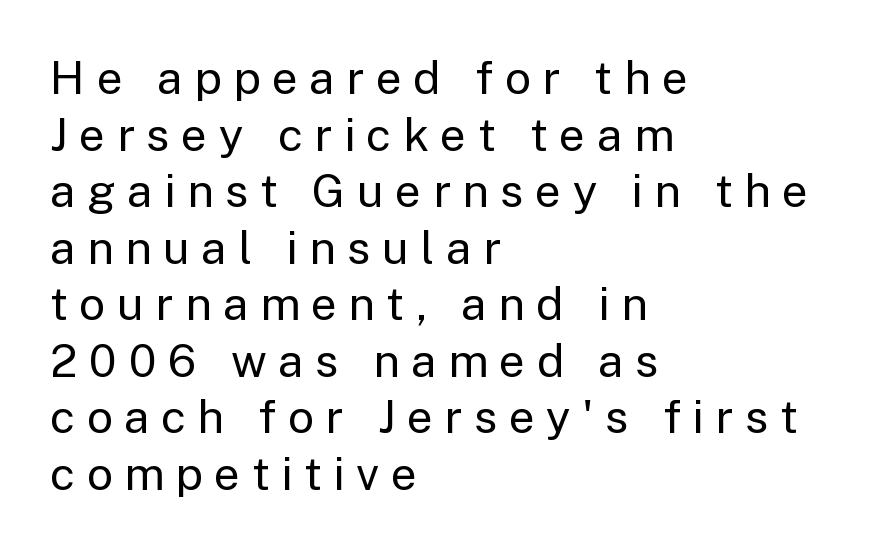
Q: Is the text bold? A: No.
Q: Is the text italic (slanted)? A: No, it is upright.
Q: Is the typeface a serif or a sans-serif typeface? A: Sans-serif.
Q: Is the text underlined? A: No.
Q: How is the paragraph aligned? A: Left-aligned.
Q: Is the spacing between letters normal or unusually wide? A: Unusually wide.
Q: Width (condensed, normal, or wide)? A: Normal.
Q: Stroke contrast? A: Low.
Q: x-height? A: Medium.
Q: Monospaced? A: No.
